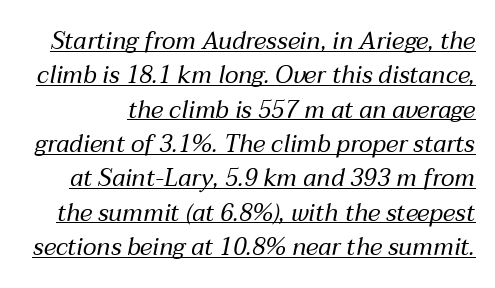
The image shows 24 px text type, italic (leaning right); set normal line spacing (1.43x), normal letter spacing, underlined.
